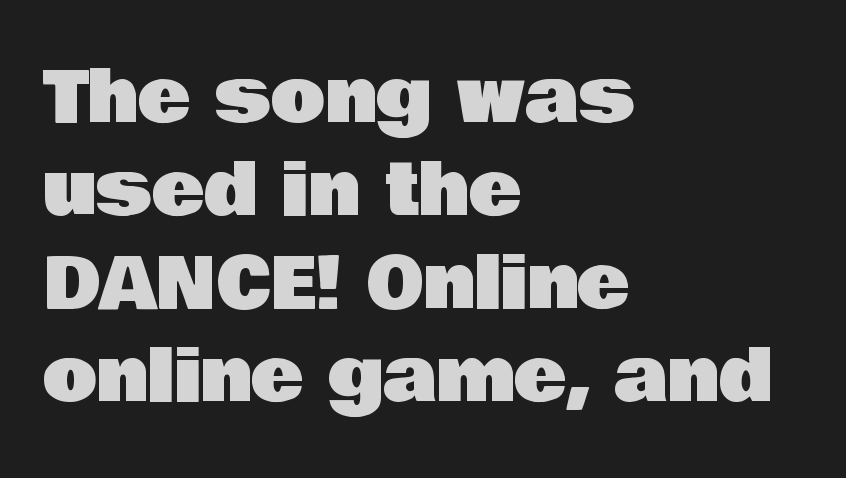
The image shows 71 px sans-serif type, upright; set left-aligned, normal line spacing (1.31x), normal letter spacing, not underlined; low stroke contrast and a large x-height.
